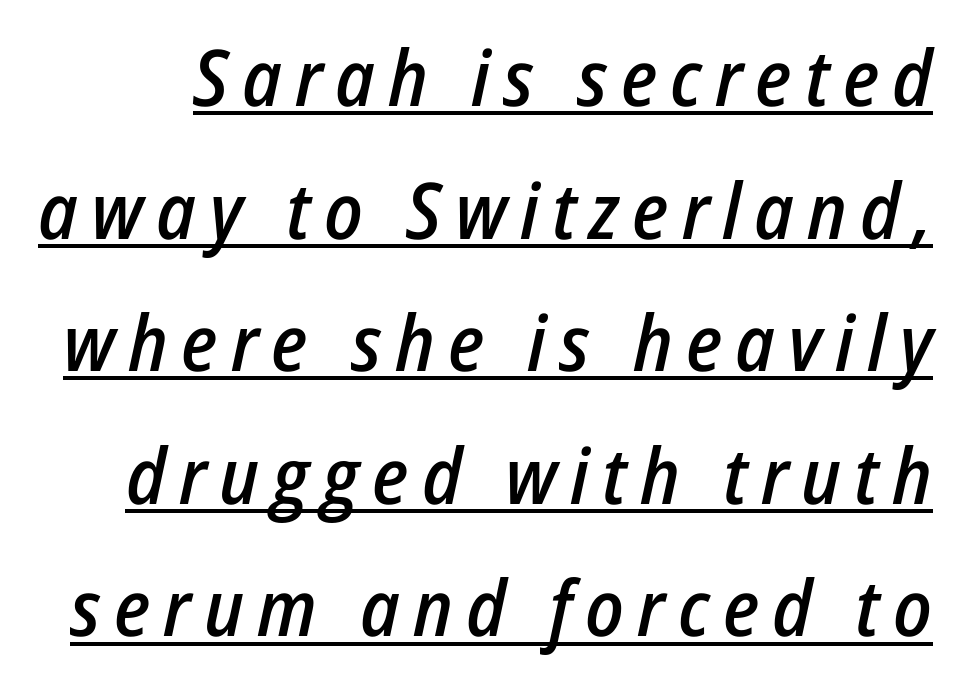
The words here are underlined. Think of a printed novel: that variable character pitch is what you see here. The strokes are fattened partway — semibold, not bold. Designer's note — italics engaged.
